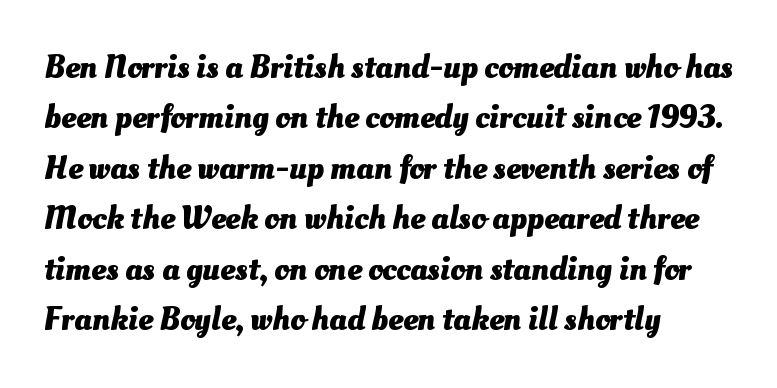
Think of a printed novel: that variable character pitch is what you see here. Heavy, bold letterforms. The vertical gap from one line to the next is medium. All the whitespace from short lines collects on the right. Lines of text with bare space underneath. This sample uses plain, unmodified letter spacing.
